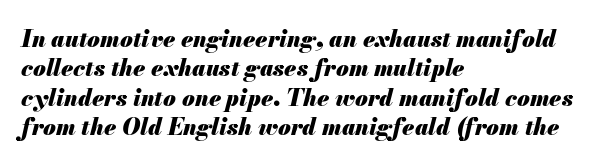
{"italic": "yes", "lean": "right", "slant_degrees": 13, "bold": "yes", "underline": "no", "align": "left", "line_spacing": "normal", "line_spacing_ratio": 1.28, "letter_spacing": "normal", "letter_spacing_em": 0.0, "glyph_px": 23}
